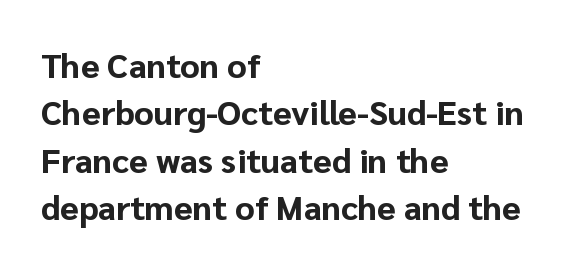
{"serif": "no", "italic": "no", "bold": "yes", "weight": "bold", "width": "normal", "stroke_contrast": "low", "x_height": "medium", "monospaced": "no", "underline": "no", "align": "left", "line_spacing": "normal", "line_spacing_ratio": 1.39, "letter_spacing": "normal", "letter_spacing_em": 0.0, "glyph_px": 34}
